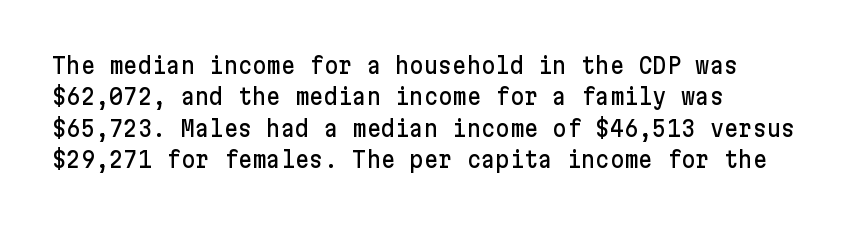
The image shows 22 px text type, upright; set left-aligned, normal line spacing (1.43x), normal letter spacing, not underlined.
